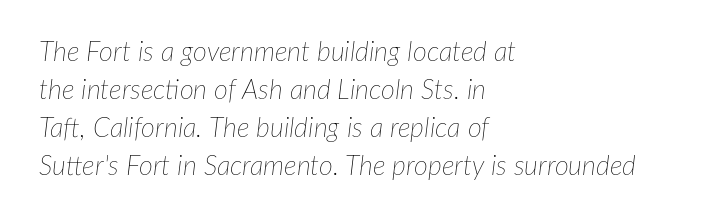
{"italic": "yes", "lean": "right", "slant_degrees": 7, "bold": "no", "underline": "no", "align": "left", "line_spacing": "normal", "line_spacing_ratio": 1.41, "letter_spacing": "normal", "letter_spacing_em": 0.0, "glyph_px": 27}
